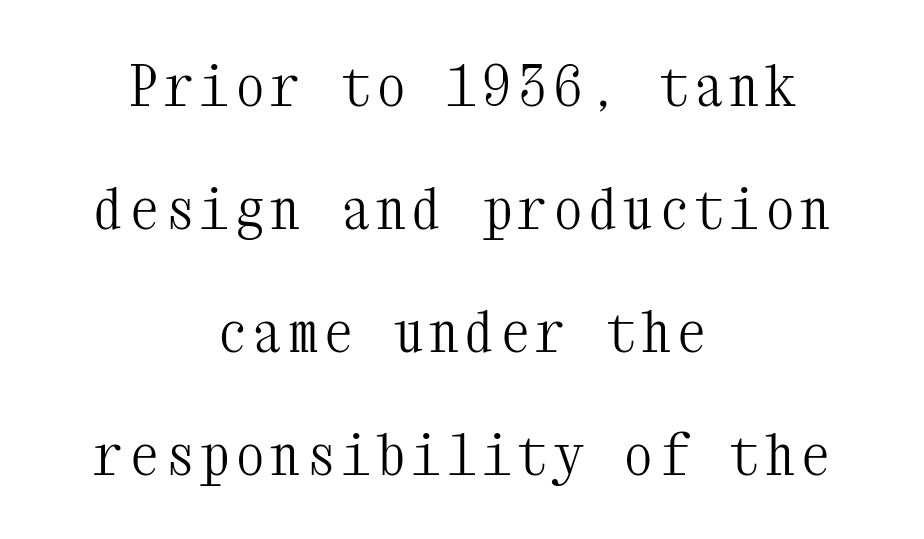
{"serif": "yes", "italic": "no", "bold": "no", "weight": "light", "width": "condensed", "stroke_contrast": "medium", "x_height": "medium", "monospaced": "yes", "underline": "no", "align": "center", "line_spacing": "loose", "line_spacing_ratio": 2.16, "glyph_px": 57}
